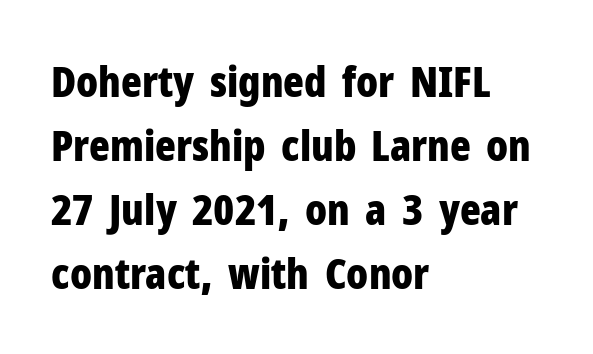
The image shows 43 px bold, condensed sans-serif type, upright; set left-aligned, normal line spacing (1.49x), normal letter spacing, not underlined; low stroke contrast and a medium x-height.
